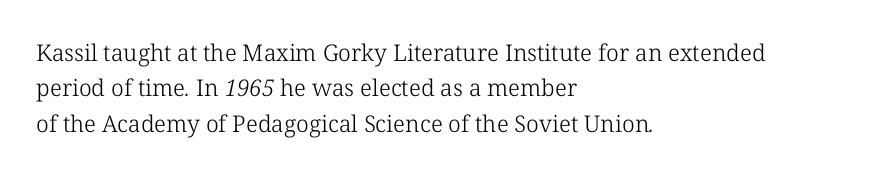
Every row of glyphs begins at an identical x-position on the left. What stands out about the letter spacing? Nothing — it is the standard amount. Regarding leading, the lines here are spaced in the standard way. Weight: in the light-to-regular range. The space directly below the letters is spotless.
